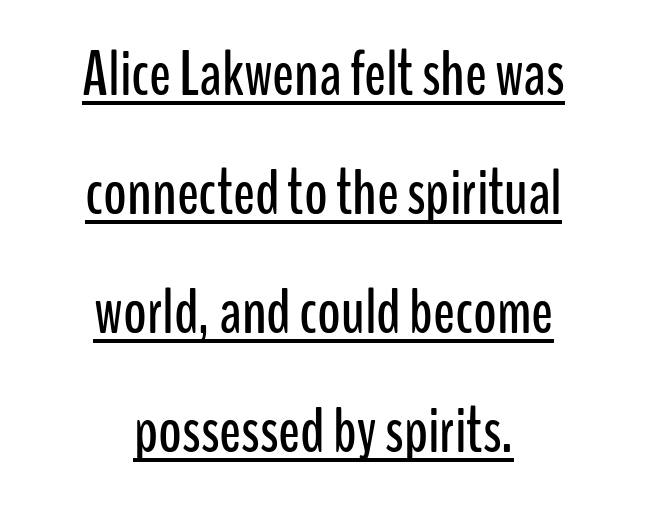
{"serif": "no", "italic": "no", "width": "condensed", "stroke_contrast": "low", "x_height": "medium", "monospaced": "no", "underline": "yes", "align": "center", "line_spacing_ratio": 1.86, "letter_spacing": "normal", "letter_spacing_em": 0.0, "glyph_px": 64}
